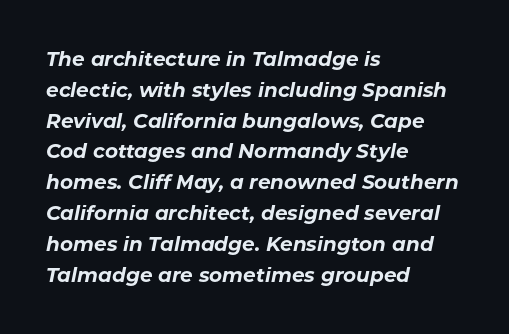
The image shows 20 px bold type, italic (leaning right); set left-aligned, normal line spacing (1.54x), normal letter spacing, not underlined.
